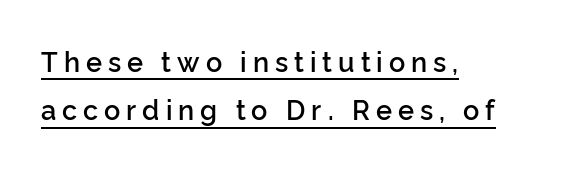
Q: Is the text bold? A: Semi-bold.
Q: Is the text italic (slanted)? A: No, it is upright.
Q: Is the text underlined? A: Yes.
Q: How is the paragraph aligned? A: Left-aligned.
Q: Is the spacing between letters normal or unusually wide? A: Unusually wide.
